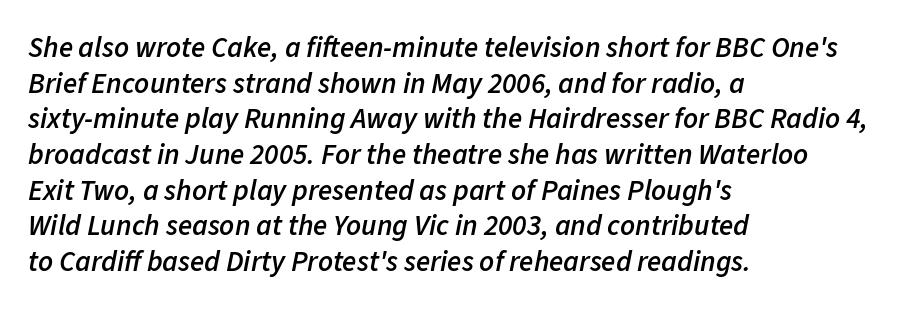
The image shows 29 px semibold type, italic (leaning right); set left-aligned, line spacing 1.23x, normal letter spacing, not underlined; low stroke contrast and a medium x-height.
